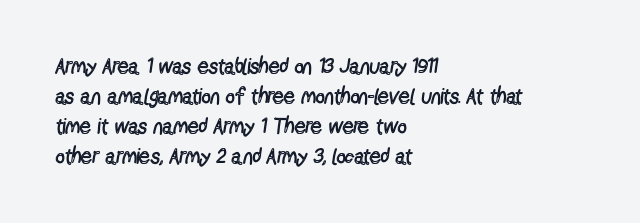
{"bold": "no", "underline": "no", "align": "left", "line_spacing": "normal", "line_spacing_ratio": 1.36, "letter_spacing": "normal", "letter_spacing_em": 0.0, "glyph_px": 22}
